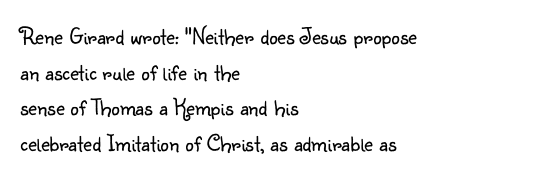
The image shows 24 px text type, upright; set left-aligned, normal line spacing (1.48x), normal letter spacing, not underlined.
